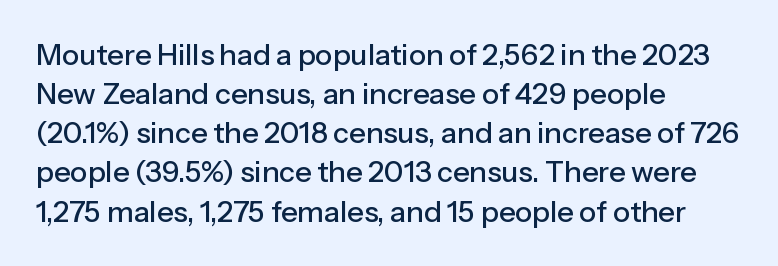
{"serif": "no", "italic": "no", "width": "normal", "stroke_contrast": "low", "x_height": "medium", "monospaced": "no", "underline": "no", "align": "left", "line_spacing": "normal", "line_spacing_ratio": 1.35, "letter_spacing": "normal", "letter_spacing_em": 0.0, "glyph_px": 29}
